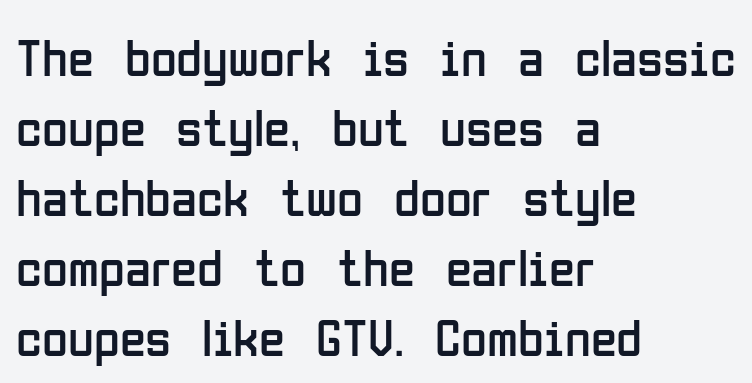
Q: Is the text bold? A: No.
Q: Is the text italic (slanted)? A: No, it is upright.
Q: Is the typeface a serif or a sans-serif typeface? A: Sans-serif.
Q: Is the text underlined? A: No.
Q: How is the paragraph aligned? A: Left-aligned.
Q: Is the spacing between letters normal or unusually wide? A: Normal.
Q: Is the spacing between lines tight, normal or loose? A: Normal.
Q: Width (condensed, normal, or wide)? A: Condensed.
Q: Stroke contrast? A: Low.
Q: x-height? A: Medium.
Q: Monospaced? A: No.
